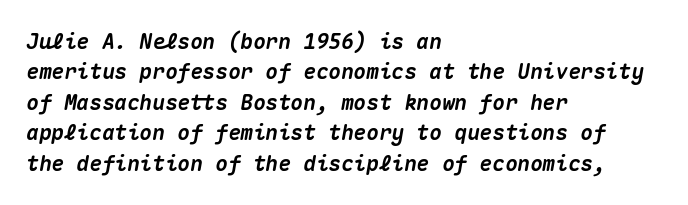
Q: Is the text bold? A: Yes.
Q: Is the text italic (slanted)? A: Yes, it leans right by about 10 degrees.
Q: Is the text underlined? A: No.
Q: How is the paragraph aligned? A: Left-aligned.
Q: Is the spacing between letters normal or unusually wide? A: Normal.
Q: Is the spacing between lines tight, normal or loose? A: Normal.
